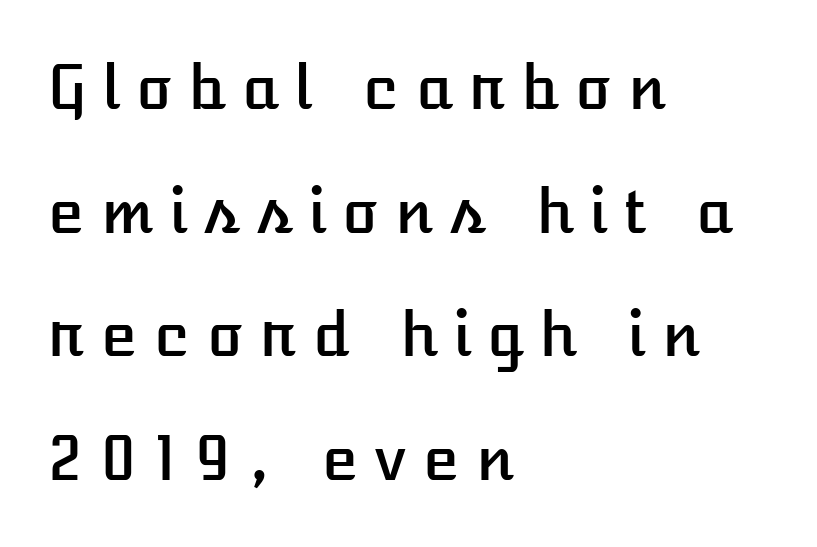
{"italic": "no", "width": "normal", "stroke_contrast": "low", "x_height": "medium", "monospaced": "no", "underline": "no", "align": "left", "line_spacing": "loose", "line_spacing_ratio": 2.06, "letter_spacing": "wide", "letter_spacing_em": 0.26, "glyph_px": 60}
